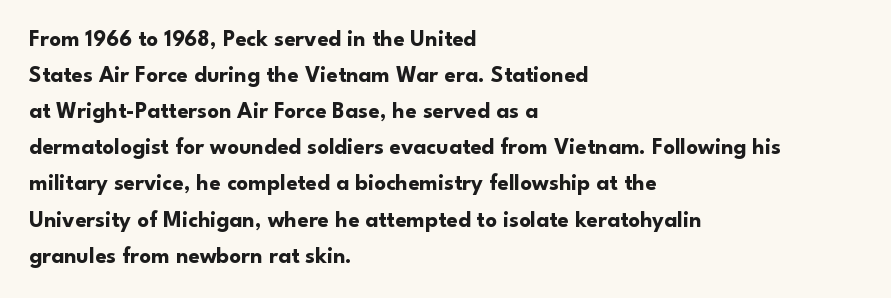
Notice how descenders clear the ascenders below comfortably — that's standard leading. The sample has been set heavy, in full bold. Italic? Not at all — the glyphs are vertical. A bare baseline throughout the passage. The rag falls on the right side of this text block. Inter-character spacing is left at the font's built-in metrics.
